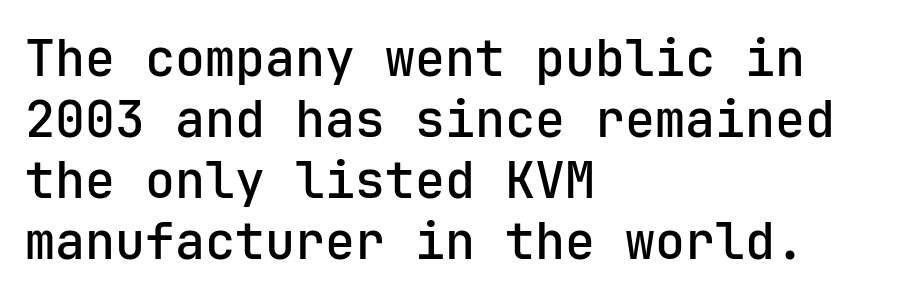
Does the copy run flush right? No — it runs flush left. Summary of weight: moderately heavy, a semibold. Spacing between characters is what you'd get straight out of the box. Has an underline been added? It has not. Does the lettering tilt? It doesn't — this is upright. Classification — sans serif.
